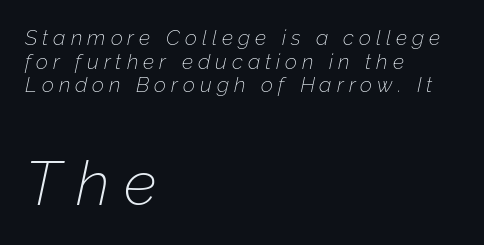
{"italic": "yes", "lean": "right", "slant_degrees": 12, "bold": "no", "weight": "thin", "width": "normal", "stroke_contrast": "low", "x_height": "medium", "monospaced": "no", "underline": "no", "align": "left", "line_spacing": "tight", "line_spacing_ratio": 1.13, "letter_spacing": "wide", "letter_spacing_em": 0.24, "larger_block": "second", "size_ratio": 2.95, "glyph_px": 62}
